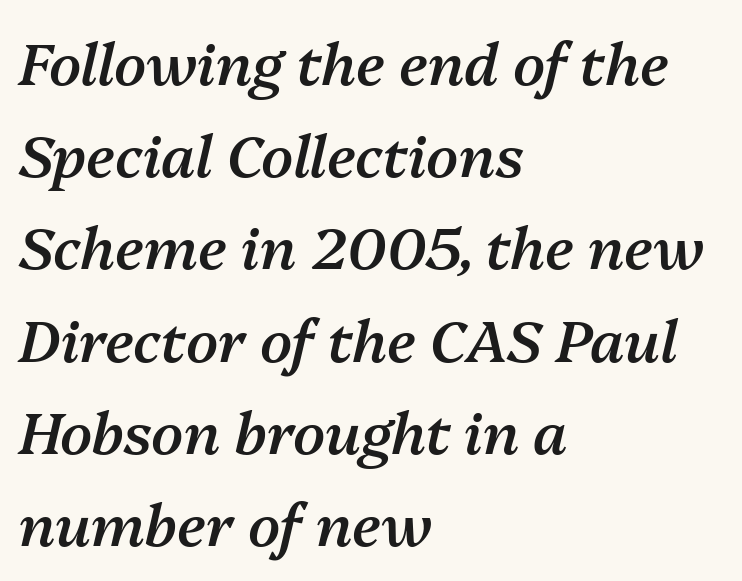
The image shows 58 px semibold type, italic (leaning right); set left-aligned, normal line spacing (1.59x), normal letter spacing, not underlined; medium stroke contrast and a medium x-height.
